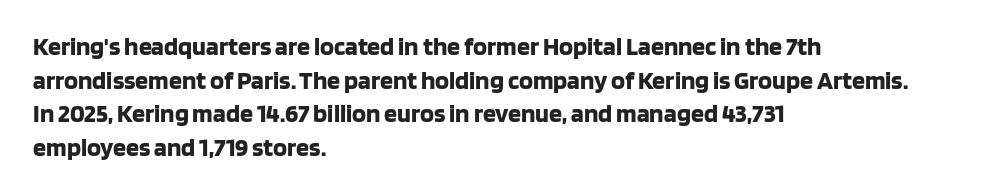
Q: Is the text bold? A: Yes.
Q: Is the text italic (slanted)? A: No, it is upright.
Q: Is the text underlined? A: No.
Q: How is the paragraph aligned? A: Left-aligned.
Q: Is the spacing between letters normal or unusually wide? A: Normal.
Q: Is the spacing between lines tight, normal or loose? A: Normal.
